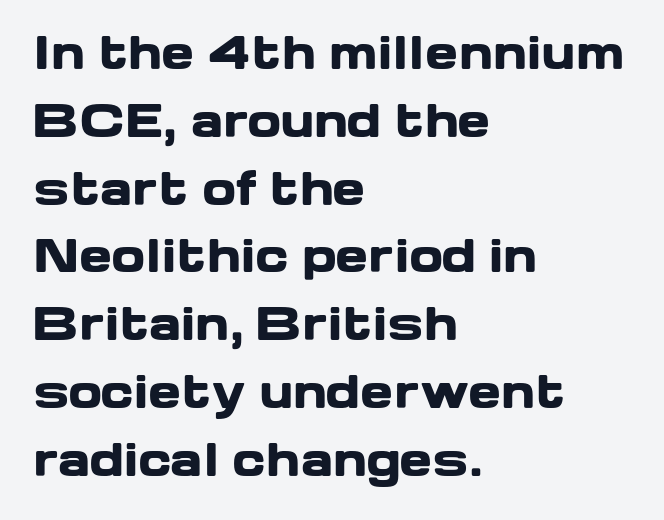
{"serif": "no", "italic": "no", "bold": "yes", "weight": "heavy", "width": "wide", "stroke_contrast": "low", "x_height": "medium", "monospaced": "no", "underline": "no", "align": "left", "line_spacing": "normal", "line_spacing_ratio": 1.54, "letter_spacing": "normal", "letter_spacing_em": 0.0, "glyph_px": 44}
